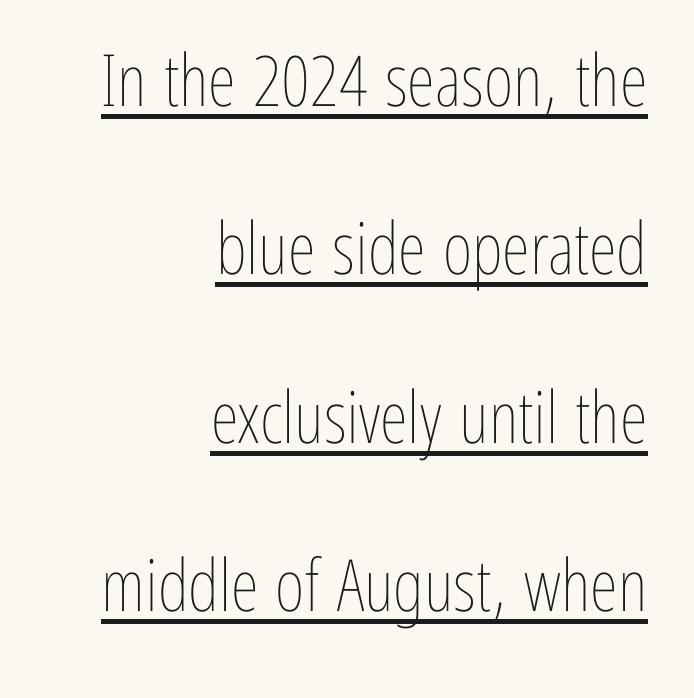
The letters stand straight up with perfectly vertical stems. A flush-right, rag-left setting is used for this passage. Tracking value appears to be zero — textbook default spacing. The line-height multiplier appears high, well above default. Underlining? Definitely there.
